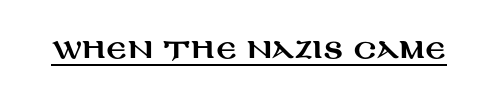
In terms of letterspacing, this is plain default setting. Ascenders rise straight up at ninety degrees. Underline: present.
